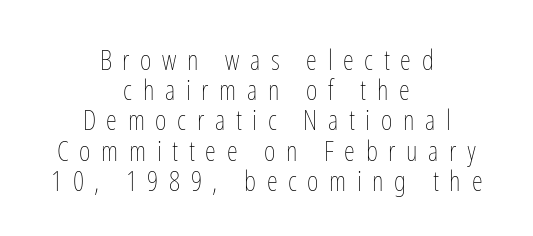
The image shows 28 px thin, condensed type, upright; set centered, tight line spacing (1.08x), unusually wide letter spacing (+0.38 em), not underlined; low stroke contrast and a medium x-height.
